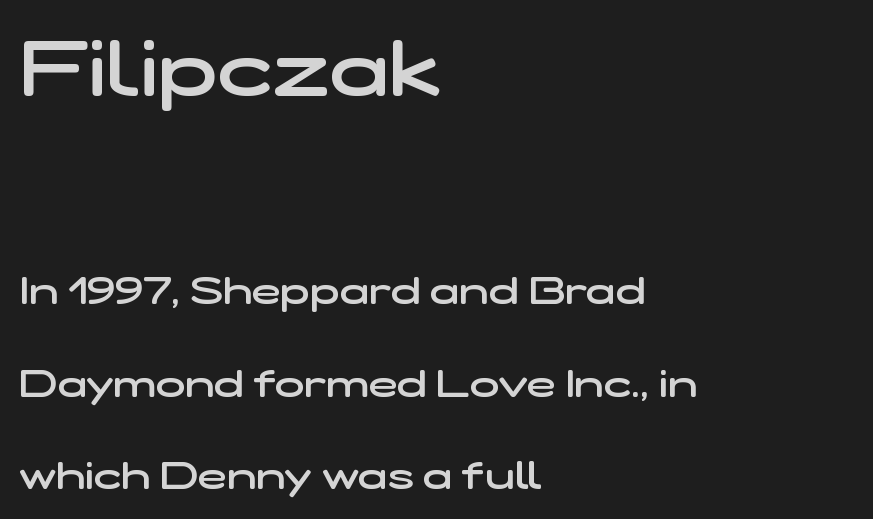
The image shows 78 px semibold, wide sans-serif type; set left-aligned, loose line spacing (2.37x), normal letter spacing, not underlined; the first (top) block is 2.0x larger; low stroke contrast and a medium x-height.
